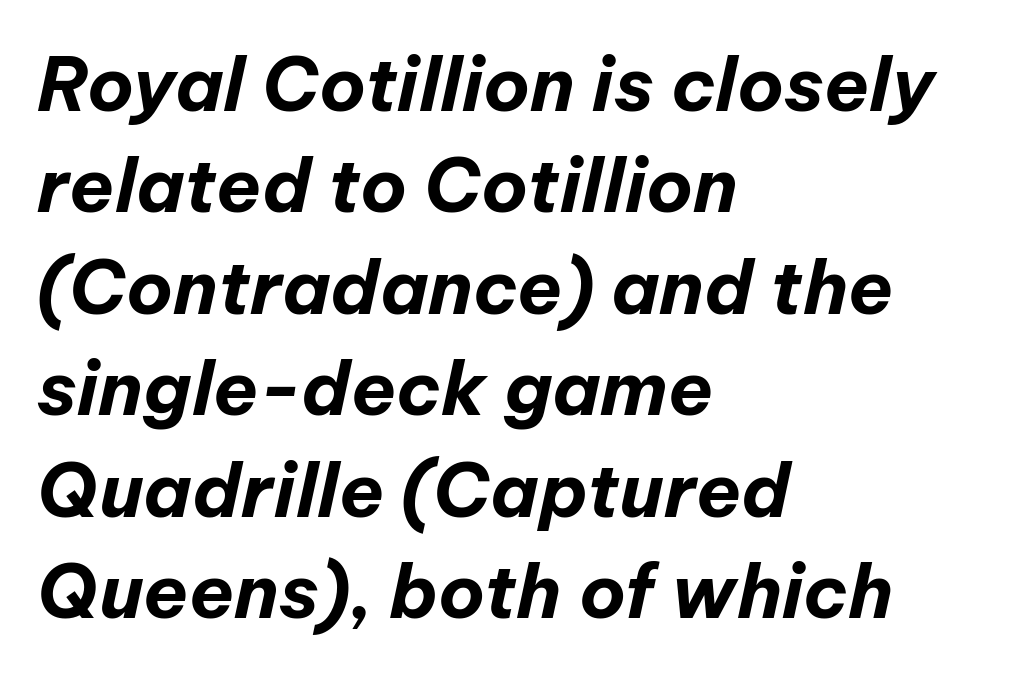
{"italic": "yes", "lean": "right", "slant_degrees": 12, "bold": "yes", "weight": "bold", "width": "normal", "stroke_contrast": "low", "x_height": "medium", "monospaced": "no", "underline": "no", "align": "left", "line_spacing": "normal", "line_spacing_ratio": 1.37, "letter_spacing": "normal", "letter_spacing_em": 0.0, "glyph_px": 74}
